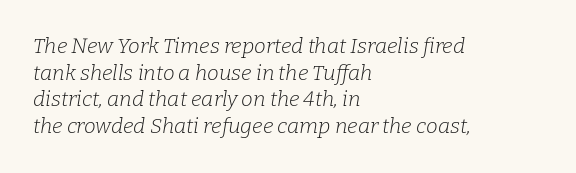
Q: Is the text bold? A: No.
Q: Is the text italic (slanted)? A: Yes, it leans right by about 9 degrees.
Q: Is the text underlined? A: No.
Q: How is the paragraph aligned? A: Left-aligned.
Q: Is the spacing between letters normal or unusually wide? A: Normal.
Q: Is the spacing between lines tight, normal or loose? A: Normal.
